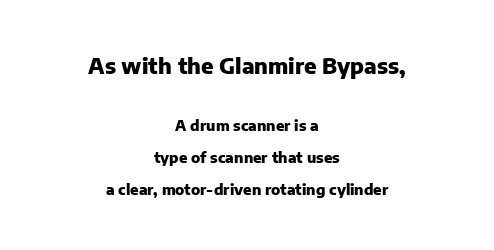
Nothing unusual about the tracking: characters are spaced as the font intends. Decoration check: the copy has no underline. Short and long lines alike share a common midpoint. Leading: increased. Bigger letters appear in the top chunk; the bottom chunk is reduced. Unlike italic type, these characters show no tilt at all.
